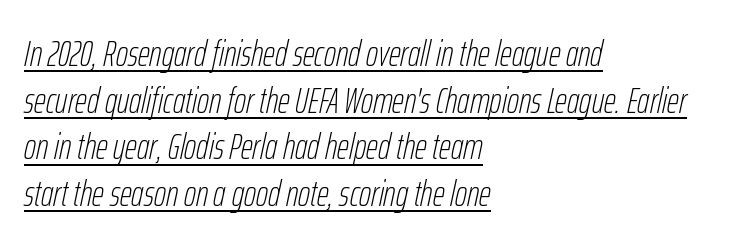
Q: Is the text bold? A: No.
Q: Is the text italic (slanted)? A: Yes, it leans right by about 12 degrees.
Q: Is the text underlined? A: Yes.
Q: How is the paragraph aligned? A: Left-aligned.
Q: Is the spacing between letters normal or unusually wide? A: Normal.
Q: Is the spacing between lines tight, normal or loose? A: Normal.
Q: Width (condensed, normal, or wide)? A: Condensed.
Q: Stroke contrast? A: Low.
Q: x-height? A: Medium.
Q: Monospaced? A: No.
